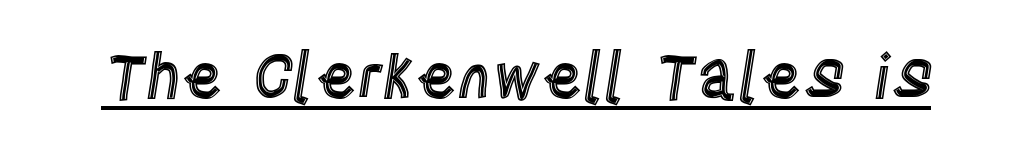
Q: Is the text italic (slanted)? A: Yes.
Q: Is the text underlined? A: Yes.
Q: Is the spacing between letters normal or unusually wide? A: Normal.
Q: Width (condensed, normal, or wide)? A: Condensed.
Q: x-height? A: Large.
Q: Monospaced? A: No.
